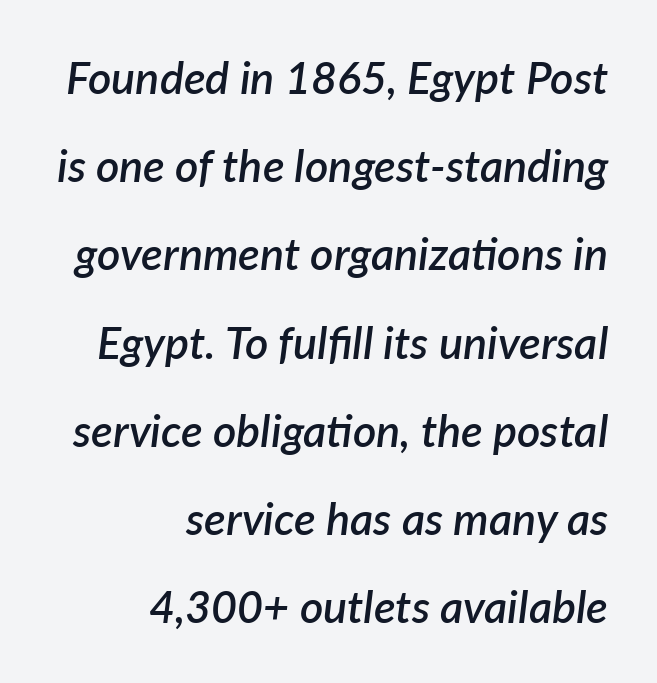
{"italic": "yes", "lean": "right", "slant_degrees": 7, "bold": "semi", "weight": "semibold", "width": "normal", "stroke_contrast": "low", "x_height": "medium", "monospaced": "no", "underline": "no", "align": "right", "line_spacing": "loose", "line_spacing_ratio": 1.96, "letter_spacing": "normal", "letter_spacing_em": 0.0, "glyph_px": 45}
